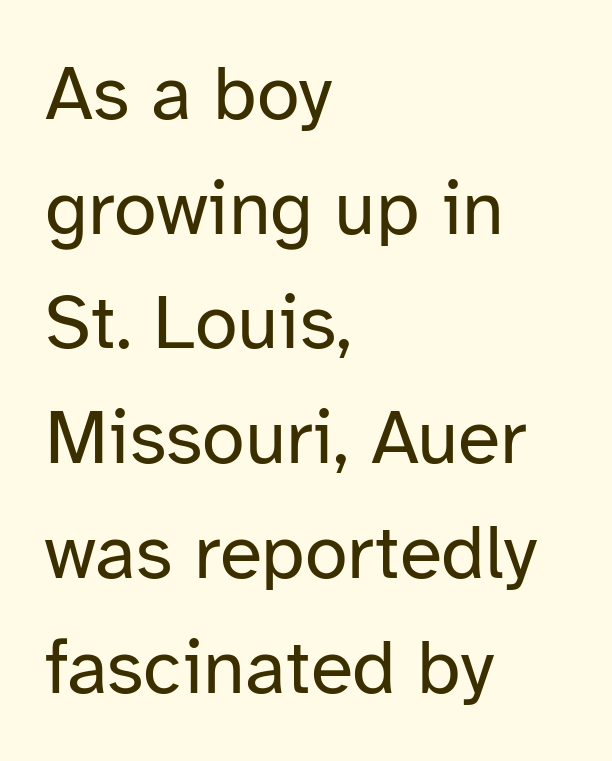
The image shows 77 px regular-weight sans-serif type, upright; set left-aligned, normal line spacing (1.49x), normal letter spacing, not underlined; low stroke contrast and a medium x-height.
